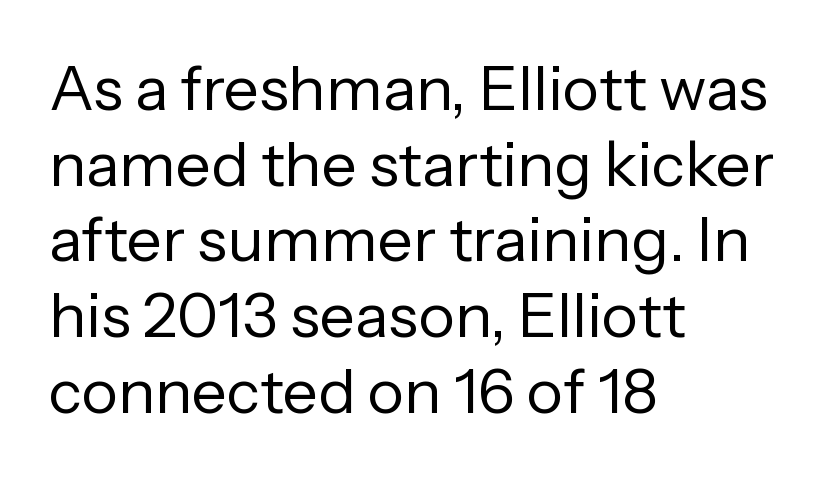
The image shows 62 px regular-weight sans-serif type, upright; set left-aligned, line spacing 1.22x, normal letter spacing, not underlined; low stroke contrast and a medium x-height.
